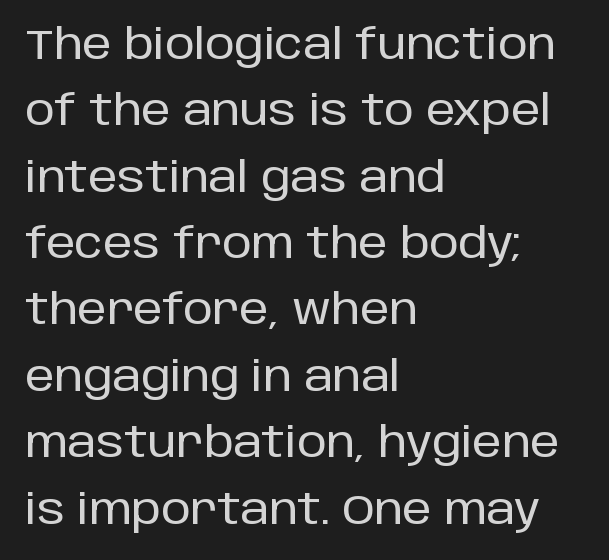
Q: Is the text italic (slanted)? A: No, it is upright.
Q: Is the typeface a serif or a sans-serif typeface? A: Sans-serif.
Q: Is the text underlined? A: No.
Q: How is the paragraph aligned? A: Left-aligned.
Q: Is the spacing between letters normal or unusually wide? A: Normal.
Q: Is the spacing between lines tight, normal or loose? A: Normal.
Q: Width (condensed, normal, or wide)? A: Normal.
Q: Stroke contrast? A: Low.
Q: x-height? A: Large.
Q: Monospaced? A: No.
